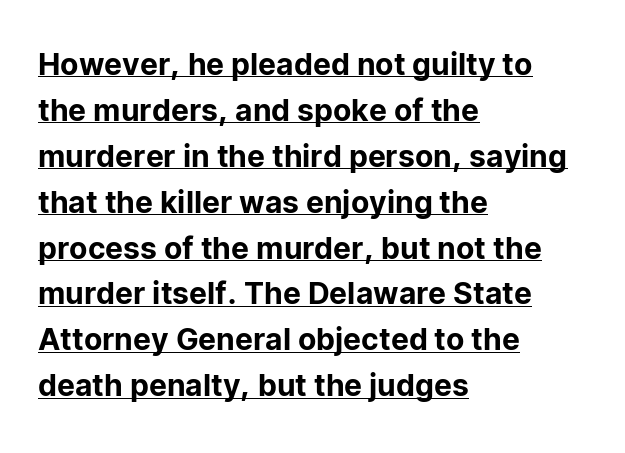
The typesetter chose a ragged-right arrangement here. You could not count columns in this text — the font is proportionally spaced. Notice how descenders clear the ascenders below comfortably — that's standard leading. Honestly, the underline is the first thing you notice here. Is there any slant? The stems are plumb.
